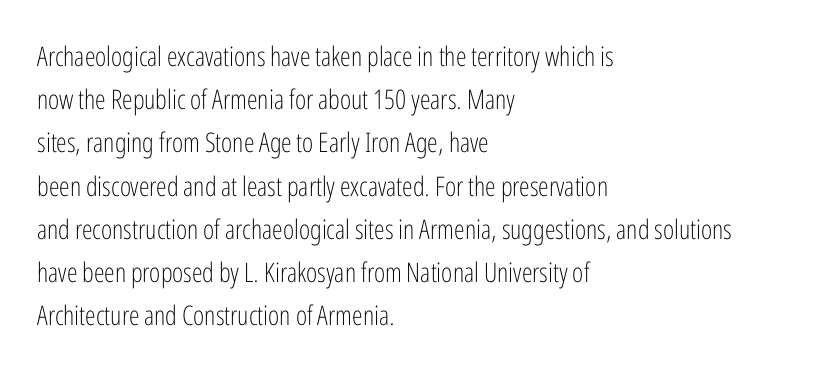
The image shows 27 px text type, upright; set left-aligned, normal line spacing (1.6x), normal letter spacing, not underlined.
